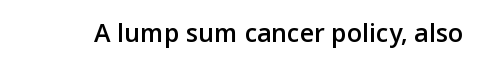
The image shows 25 px text type, upright; set normal letter spacing, not underlined.
